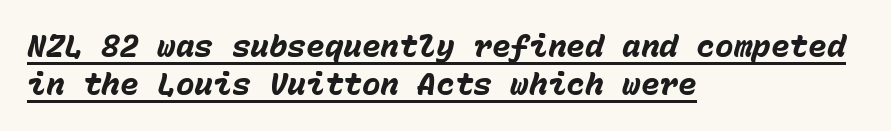
Looks like terminal output: every glyph gets an equal slot. A student would call this left alignment; a typographer would say flush left, rag right. Tracking value appears to be zero — textbook default spacing. In terms of posture, this sample is oblique. A full-strength bold gives these letters their thick strokes. Underlined type.
